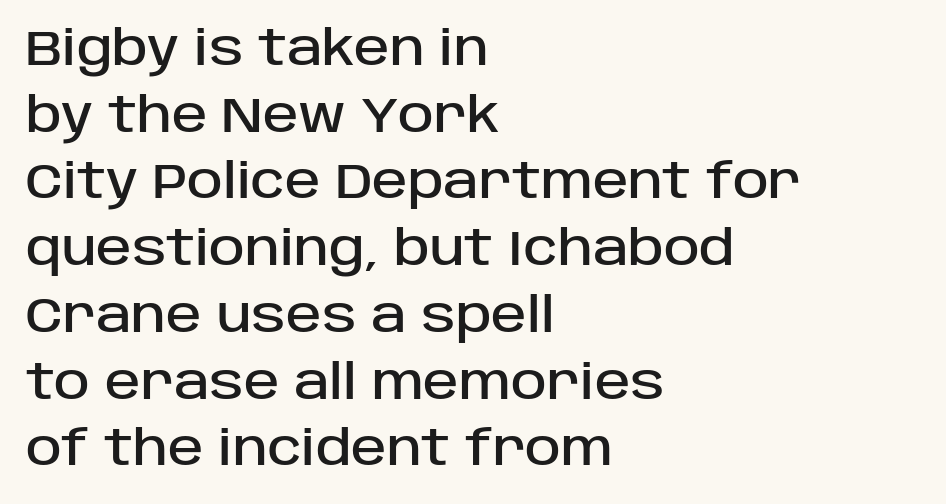
{"serif": "no", "italic": "no", "width": "normal", "stroke_contrast": "low", "x_height": "large", "monospaced": "no", "underline": "no", "align": "left", "line_spacing": "normal", "line_spacing_ratio": 1.39, "letter_spacing": "normal", "letter_spacing_em": 0.0, "glyph_px": 48}
